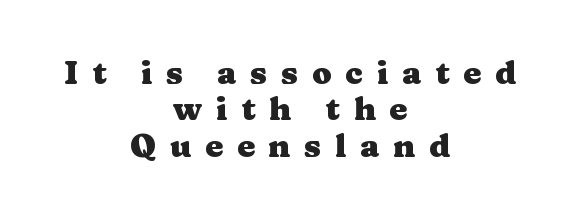
Q: Is the text bold? A: Yes.
Q: Is the text italic (slanted)? A: No, it is upright.
Q: Is the typeface a serif or a sans-serif typeface? A: Serif.
Q: Is the text underlined? A: No.
Q: How is the paragraph aligned? A: Centered.
Q: Is the spacing between letters normal or unusually wide? A: Unusually wide.
Q: Is the spacing between lines tight, normal or loose? A: Tight.
Q: Width (condensed, normal, or wide)? A: Wide.
Q: Stroke contrast? A: Medium.
Q: x-height? A: Medium.
Q: Monospaced? A: No.
